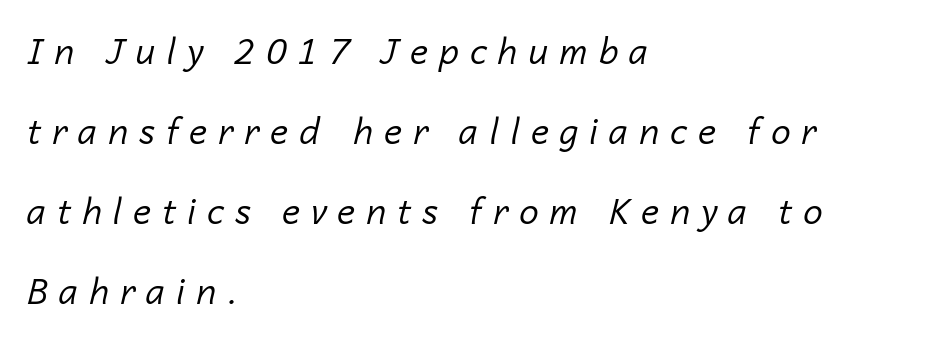
The image shows 35 px regular-weight type, italic (leaning right); set left-aligned, loose line spacing (2.29x), unusually wide letter spacing (+0.32 em), not underlined; low stroke contrast and a medium x-height.
